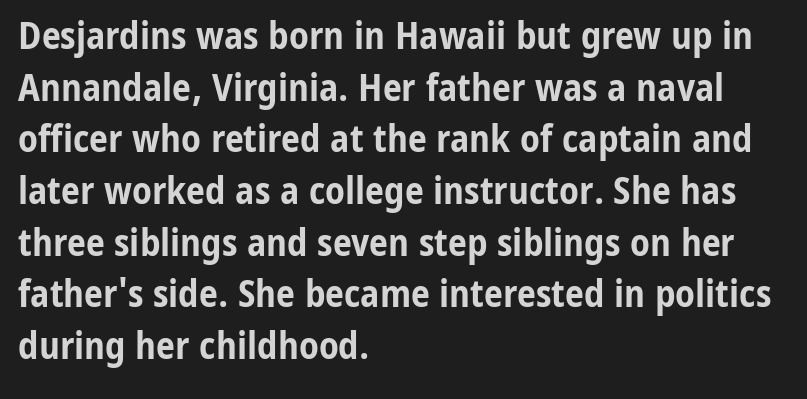
Q: Is the text bold? A: Yes.
Q: Is the text italic (slanted)? A: No, it is upright.
Q: Is the typeface a serif or a sans-serif typeface? A: Sans-serif.
Q: Is the text underlined? A: No.
Q: How is the paragraph aligned? A: Left-aligned.
Q: Is the spacing between letters normal or unusually wide? A: Normal.
Q: Is the spacing between lines tight, normal or loose? A: Normal.
Q: Width (condensed, normal, or wide)? A: Condensed.
Q: Stroke contrast? A: Low.
Q: x-height? A: Medium.
Q: Monospaced? A: No.
